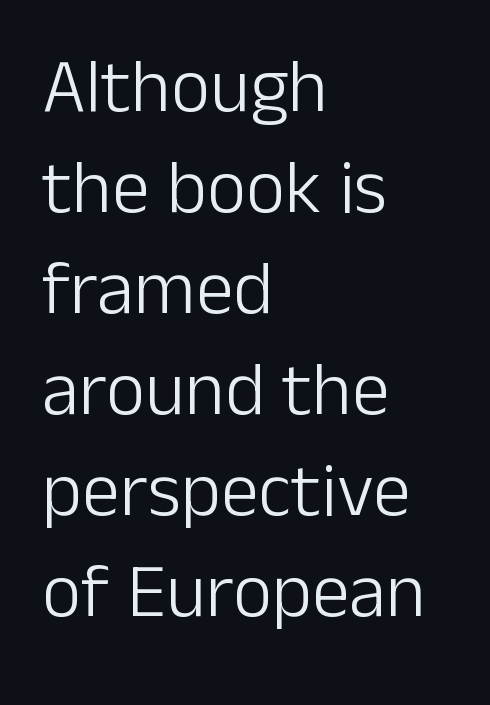
{"serif": "no", "italic": "no", "bold": "no", "weight": "light", "width": "normal", "stroke_contrast": "low", "x_height": "medium", "monospaced": "no", "underline": "no", "align": "left", "line_spacing": "normal", "line_spacing_ratio": 1.33, "letter_spacing": "normal", "letter_spacing_em": 0.0, "glyph_px": 76}
